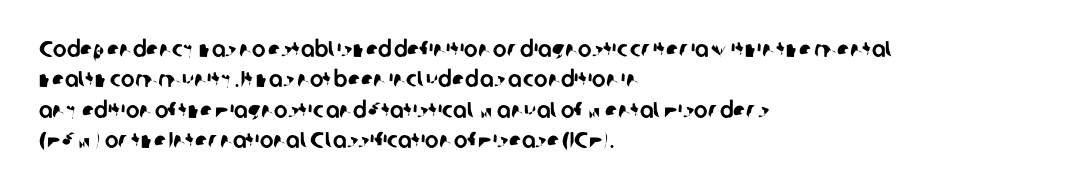
Each line starts at the same left margin while the right side varies. No extra tracking has been applied to these lines. One glance says typical: line gaps are just what's usual. The strip under each line holds only bare page.
